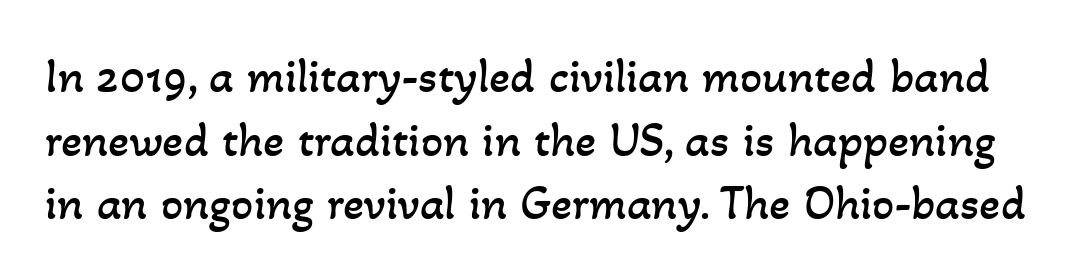
{"bold": "no", "weight": "regular", "width": "normal", "stroke_contrast": "low", "x_height": "small", "monospaced": "no", "underline": "no", "line_spacing": "normal", "line_spacing_ratio": 1.3, "letter_spacing": "normal", "letter_spacing_em": 0.0, "glyph_px": 49}
